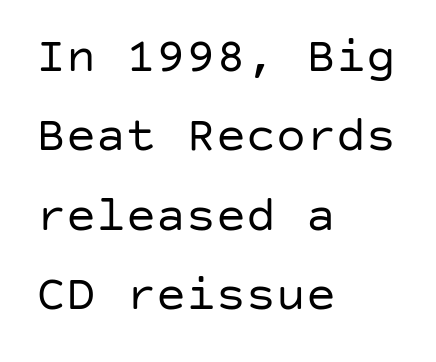
Does the copy run flush right? No — it runs flush left. Posture: upright roman. The rows are spaced the way most documents space them. Serif or sans? Sans — the stroke terminals are bare. Here the glyphs are tracked normally, forming tight word shapes. Stroke mass is kept to a normal reading level or below.
